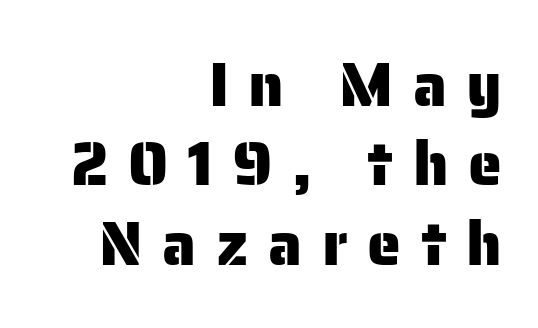
The image shows 61 px sans-serif type, upright; set right-aligned, normal line spacing (1.3x), unusually wide letter spacing (+0.32 em), not underlined; low stroke contrast and a medium x-height.
